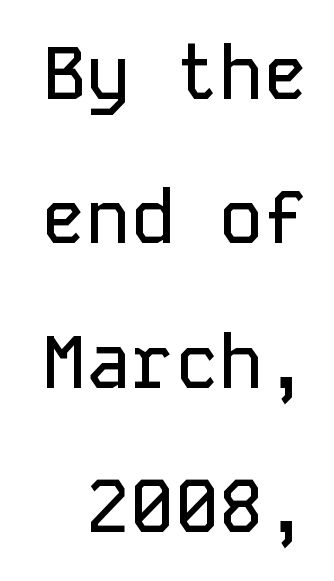
{"serif": "no", "italic": "no", "width": "normal", "stroke_contrast": "low", "x_height": "medium", "monospaced": "yes", "underline": "no", "line_spacing": "loose", "line_spacing_ratio": 1.95, "letter_spacing": "normal", "letter_spacing_em": 0.0, "glyph_px": 74}
